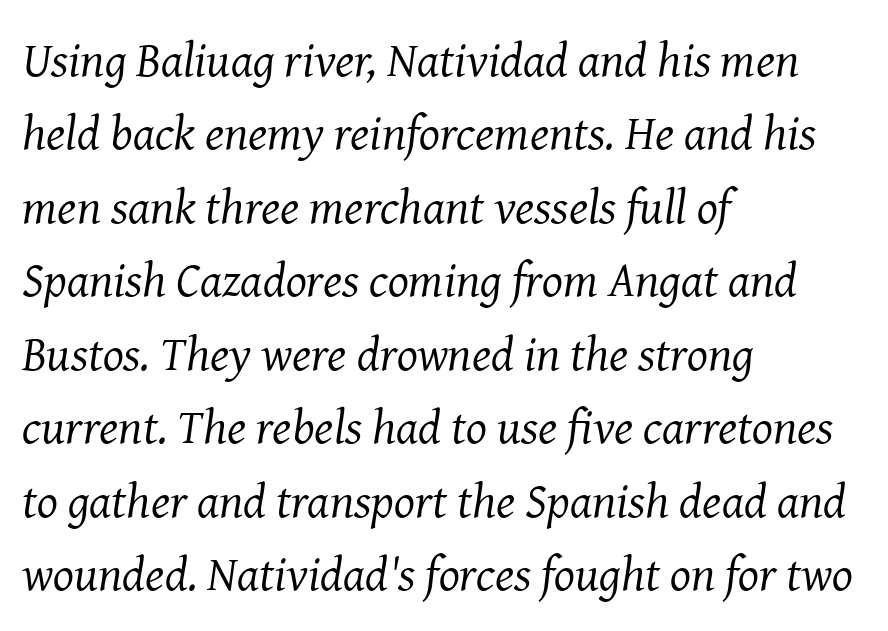
The image shows 49 px regular-weight serif type, italic (leaning right); set left-aligned, normal line spacing (1.5x), normal letter spacing, not underlined; medium stroke contrast and a medium x-height.
